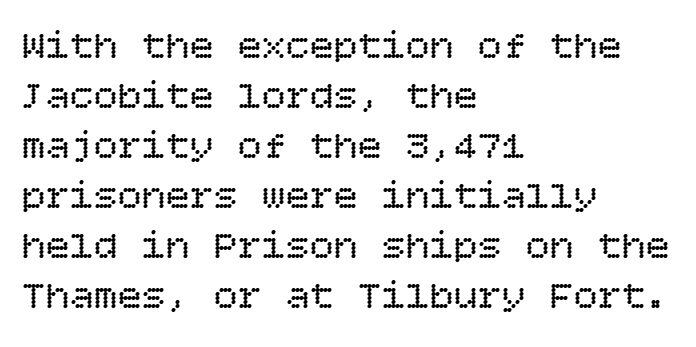
{"italic": "no", "bold": "no", "weight": "regular", "width": "normal", "stroke_contrast": "low", "x_height": "large", "underline": "no", "align": "left", "line_spacing": "normal", "line_spacing_ratio": 1.25, "letter_spacing": "normal", "letter_spacing_em": 0.0, "glyph_px": 40}
